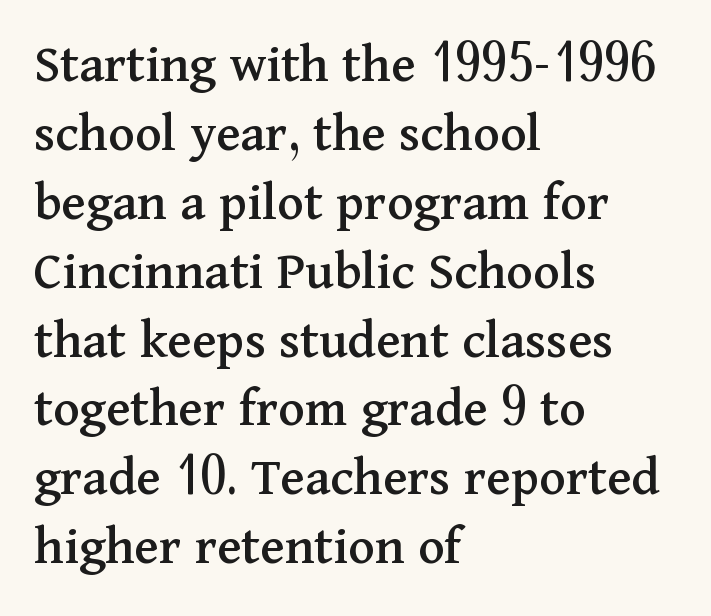
The image shows 56 px serif type, upright; set left-aligned, line spacing 1.23x, normal letter spacing, not underlined; medium stroke contrast and a medium x-height.
